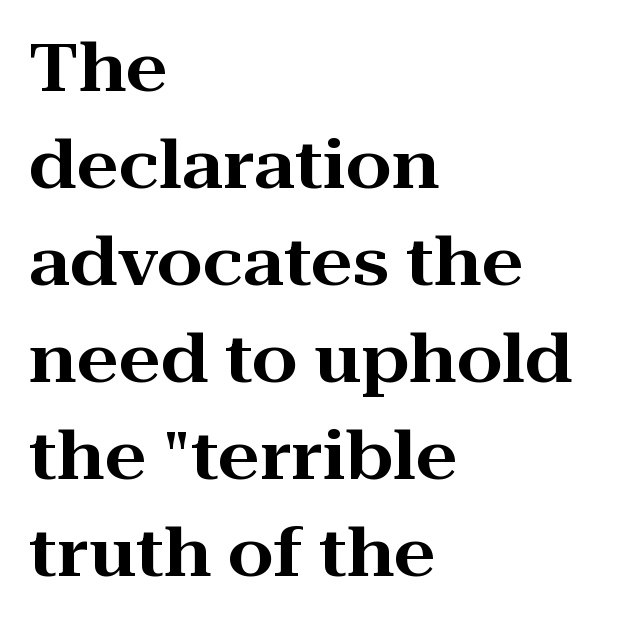
Q: Is the text italic (slanted)? A: No, it is upright.
Q: Is the typeface a serif or a sans-serif typeface? A: Serif.
Q: Is the text underlined? A: No.
Q: How is the paragraph aligned? A: Left-aligned.
Q: Is the spacing between letters normal or unusually wide? A: Normal.
Q: Is the spacing between lines tight, normal or loose? A: Normal.
Q: Width (condensed, normal, or wide)? A: Wide.
Q: Stroke contrast? A: High.
Q: x-height? A: Medium.
Q: Monospaced? A: No.
